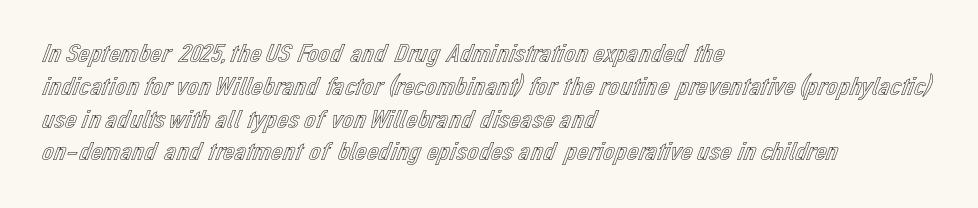
The image shows 26 px text type; set left-aligned, normal line spacing (1.26x), normal letter spacing, not underlined.
